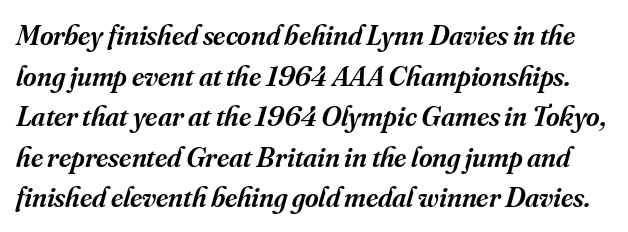
Q: Is the text bold? A: Semi-bold.
Q: Is the text italic (slanted)? A: Yes, it leans right by about 16 degrees.
Q: Is the typeface a serif or a sans-serif typeface? A: Serif.
Q: Is the text underlined? A: No.
Q: Is the spacing between letters normal or unusually wide? A: Normal.
Q: Is the spacing between lines tight, normal or loose? A: Normal.
Q: Width (condensed, normal, or wide)? A: Normal.
Q: Stroke contrast? A: Medium.
Q: x-height? A: Small.
Q: Monospaced? A: No.
